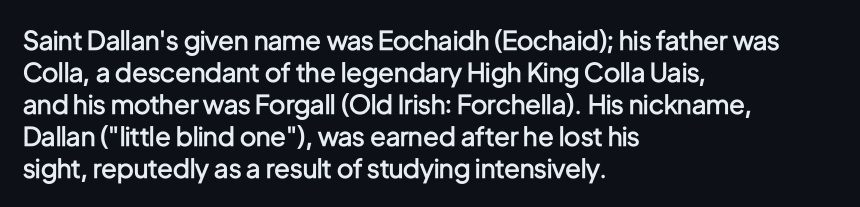
The image shows 26 px text type, upright; set left-aligned, line spacing 1.23x, normal letter spacing, not underlined.
